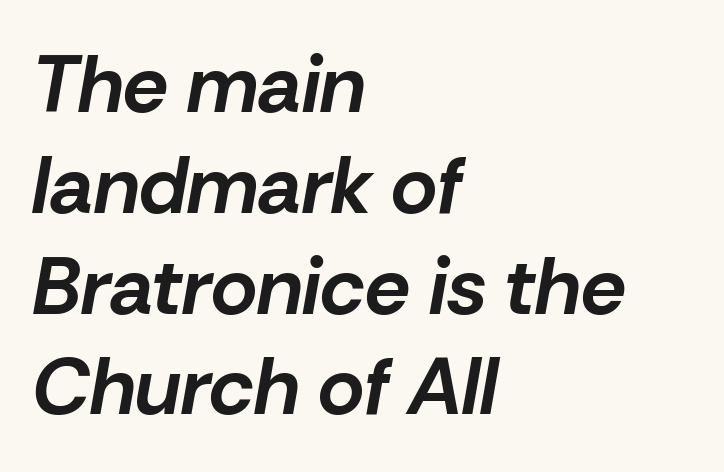
{"italic": "yes", "lean": "right", "slant_degrees": 10, "bold": "yes", "weight": "bold", "width": "normal", "stroke_contrast": "low", "x_height": "medium", "monospaced": "no", "underline": "no", "align": "left", "line_spacing": "normal", "line_spacing_ratio": 1.26, "letter_spacing": "normal", "letter_spacing_em": 0.0, "glyph_px": 80}
